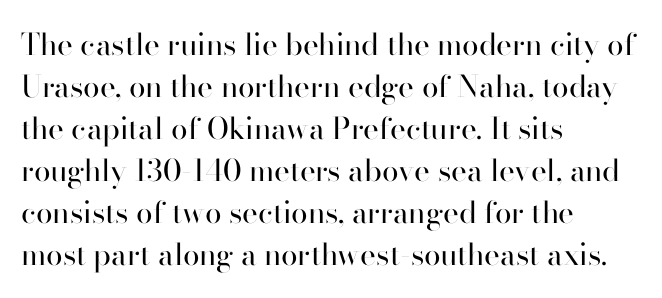
{"serif": "no", "italic": "no", "bold": "no", "weight": "regular", "width": "normal", "stroke_contrast": "high", "x_height": "small", "monospaced": "no", "underline": "no", "align": "left", "line_spacing": "normal", "line_spacing_ratio": 1.4, "letter_spacing": "normal", "letter_spacing_em": 0.0, "glyph_px": 30}
